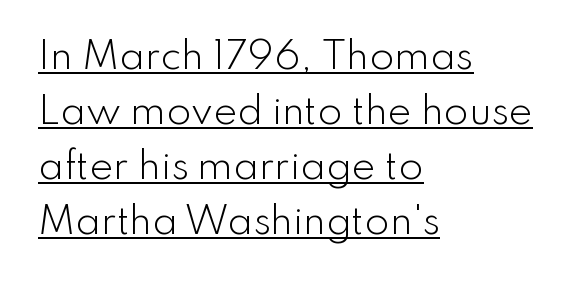
{"serif": "no", "italic": "no", "bold": "no", "weight": "light", "width": "normal", "stroke_contrast": "low", "x_height": "small", "monospaced": "no", "underline": "yes", "align": "left", "line_spacing": "normal", "line_spacing_ratio": 1.53, "letter_spacing": "normal", "letter_spacing_em": 0.0, "glyph_px": 36}
